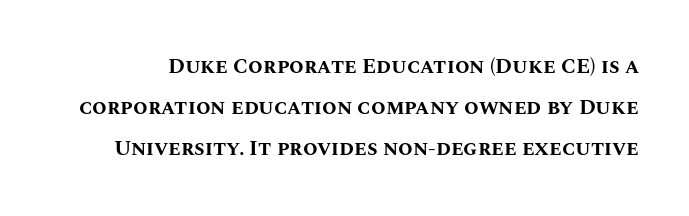
Unlike italic type, these characters show no tilt at all. In terms of weight, the rendering is a true, heavy bold. This rendering features lettering with no underline. You could call the tracking neutral — neither tight nor loose. Vertically, the passage feels expansive, rows floating well apart.
